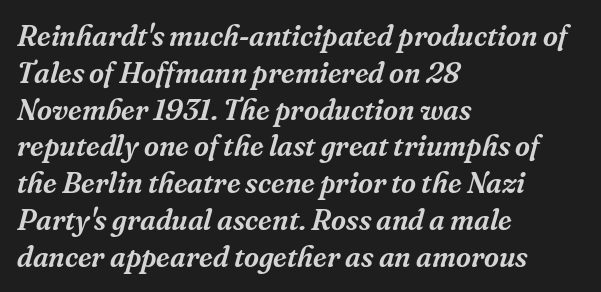
Alignment: flush left. Note the varied advance widths — an 'i' is clearly narrower than an 'm'. This sample uses plain, unmodified letter spacing. The leading is moderate, giving the passage an even texture. No word sits above an underline. The passage shown leans; its letterforms are oblique.
